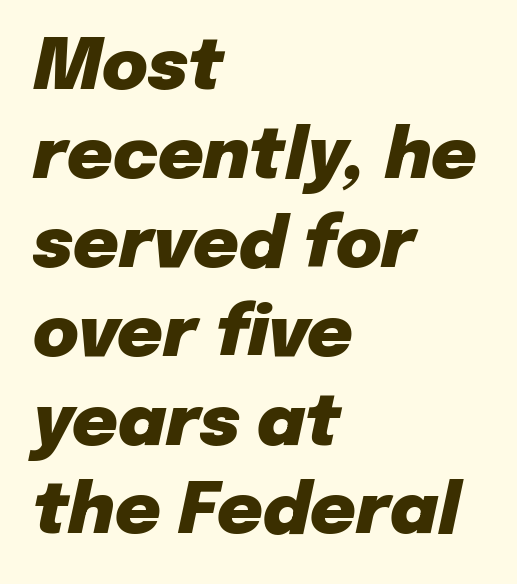
The image shows 70 px heavy type, italic (leaning right); set left-aligned, normal line spacing (1.27x), normal letter spacing, not underlined; low stroke contrast and a medium x-height.
